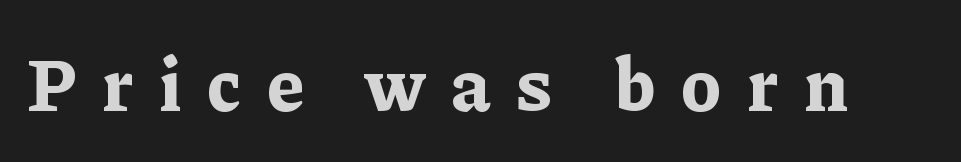
{"serif": "yes", "italic": "no", "bold": "yes", "weight": "bold", "width": "normal", "stroke_contrast": "low", "x_height": "medium", "monospaced": "no", "underline": "no", "letter_spacing": "wide", "letter_spacing_em": 0.35, "glyph_px": 75}
